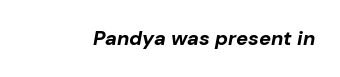
The image shows 20 px bold type, italic (leaning right); set normal letter spacing, not underlined.
